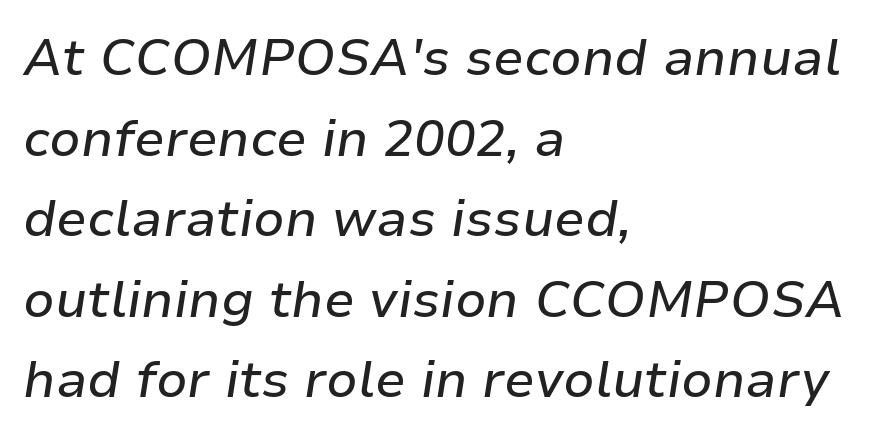
Caption: multi-line text, flush left, ragged right. A bare baseline throughout the passage. Short note: letters normally spaced. The passage shown stacks its lines at a standard gap.
